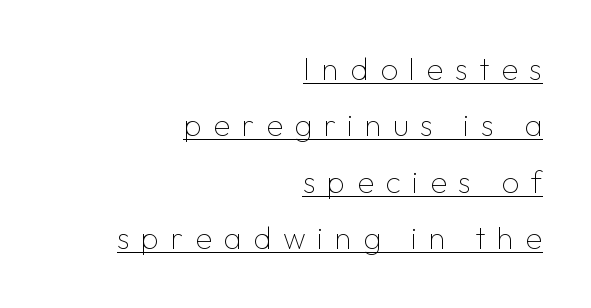
The image shows 31 px thin sans-serif type, upright; set right-aligned, line spacing 1.82x, unusually wide letter spacing (+0.37 em), underlined; low stroke contrast and a medium x-height.
